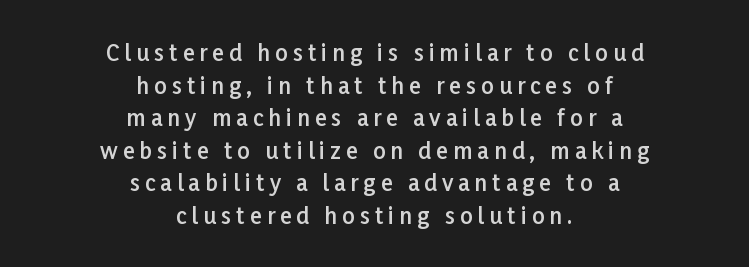
The strip under each line holds only bare page. The strokes are fattened partway — semibold, not bold. Quick note: interline space is typical. The letters stand straight up with perfectly vertical stems. A typesetter would call this heavily tracked-out type.
